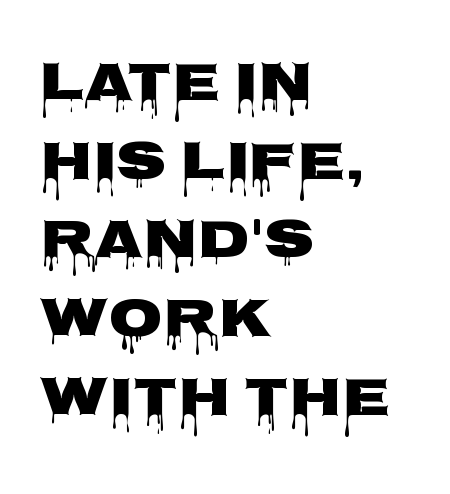
Note the varied advance widths — an 'i' is clearly narrower than an 'm'. This is the regular roman posture of the typeface. The type is set solid horizontally, with unmodified tracking. Notice how thick the strokes are: this is what a full bold looks like. Check the space under the baseline: it is left empty. Vertically, the passage feels balanced, rows spaced as you'd expect.
